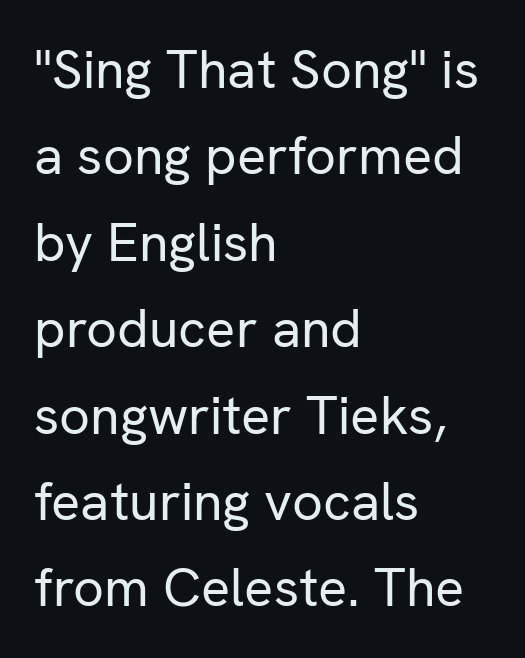
{"serif": "no", "italic": "no", "bold": "no", "weight": "regular", "width": "normal", "stroke_contrast": "low", "x_height": "medium", "monospaced": "no", "underline": "no", "align": "left", "line_spacing": "normal", "line_spacing_ratio": 1.6, "letter_spacing": "normal", "letter_spacing_em": 0.0, "glyph_px": 54}
